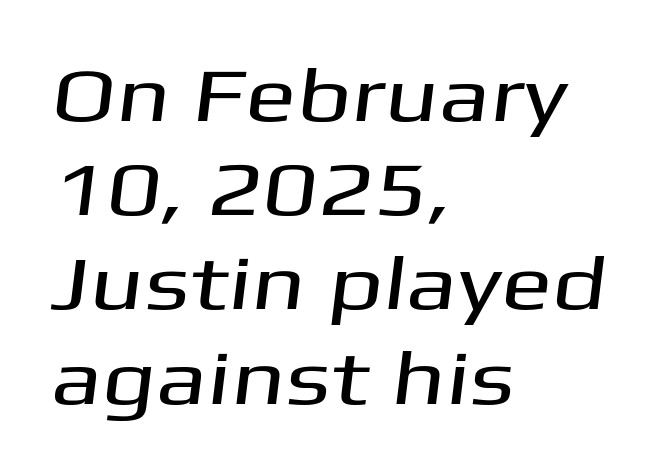
The image shows 76 px wide sans-serif type; set left-aligned, line spacing 1.24x, normal letter spacing, not underlined; medium stroke contrast and a medium x-height.
